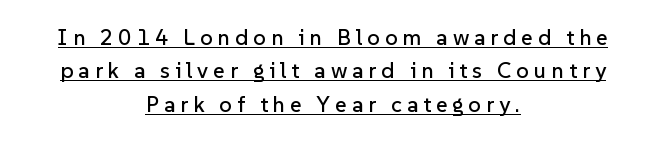
Q: Is the text italic (slanted)? A: No, it is upright.
Q: Is the text underlined? A: Yes.
Q: How is the paragraph aligned? A: Centered.
Q: Is the spacing between letters normal or unusually wide? A: Unusually wide.
Q: Is the spacing between lines tight, normal or loose? A: Normal.
